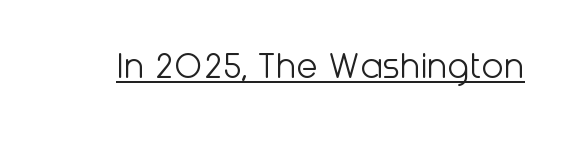
The image shows 40 px light sans-serif type, upright; set normal letter spacing, underlined; low stroke contrast and a medium x-height.
